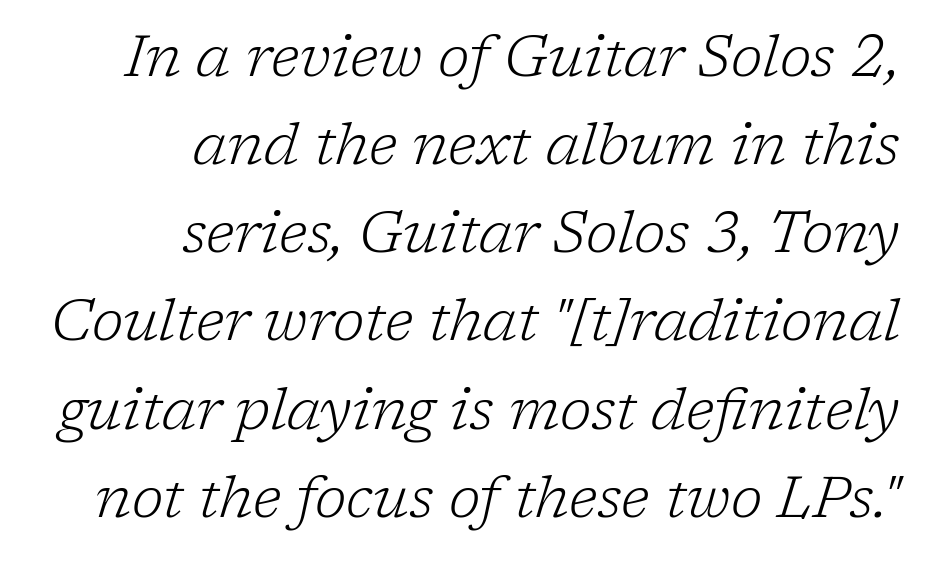
The image shows 58 px light serif type, italic (leaning right); set right-aligned, normal line spacing (1.52x), normal letter spacing, not underlined; low stroke contrast and a medium x-height.
